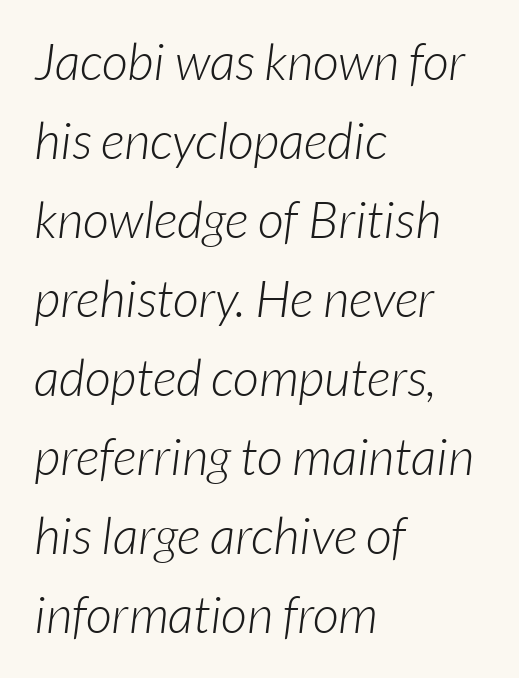
{"serif": "no", "bold": "no", "weight": "light", "width": "normal", "stroke_contrast": "low", "x_height": "medium", "monospaced": "no", "underline": "no", "align": "left", "line_spacing": "normal", "line_spacing_ratio": 1.55, "letter_spacing": "normal", "letter_spacing_em": 0.0, "glyph_px": 51}
